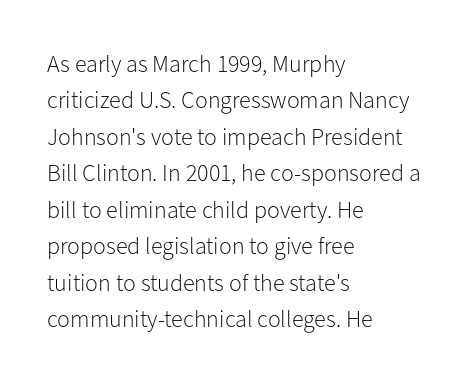
Q: Is the text bold? A: No.
Q: Is the text italic (slanted)? A: No, it is upright.
Q: Is the text underlined? A: No.
Q: How is the paragraph aligned? A: Left-aligned.
Q: Is the spacing between letters normal or unusually wide? A: Normal.
Q: Is the spacing between lines tight, normal or loose? A: Normal.
